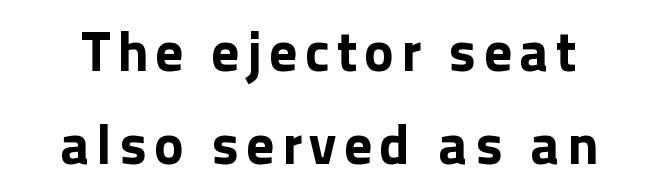
{"serif": "no", "italic": "no", "bold": "yes", "weight": "bold", "width": "normal", "x_height": "medium", "monospaced": "no", "underline": "no", "line_spacing": "normal", "line_spacing_ratio": 1.66, "glyph_px": 56}
